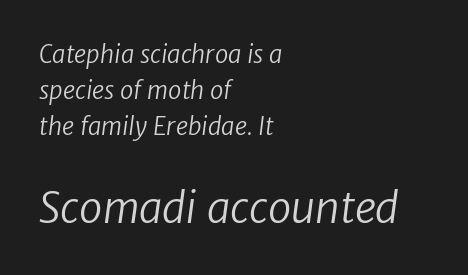
Q: Is the text bold? A: No.
Q: Is the typeface a serif or a sans-serif typeface? A: Sans-serif.
Q: Is the text underlined? A: No.
Q: How is the paragraph aligned? A: Left-aligned.
Q: Is the spacing between letters normal or unusually wide? A: Normal.
Q: Is the spacing between lines tight, normal or loose? A: Normal.
Q: Which block of text is set in a larger size, the first (top) or the second (bottom)? A: The second (bottom) one.
Q: Width (condensed, normal, or wide)? A: Normal.
Q: Stroke contrast? A: Low.
Q: x-height? A: Medium.
Q: Monospaced? A: No.
